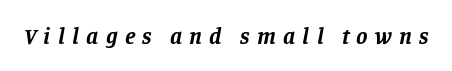
{"italic": "yes", "lean": "right", "slant_degrees": 11, "bold": "yes", "underline": "no", "letter_spacing": "wide", "letter_spacing_em": 0.31, "glyph_px": 23}
